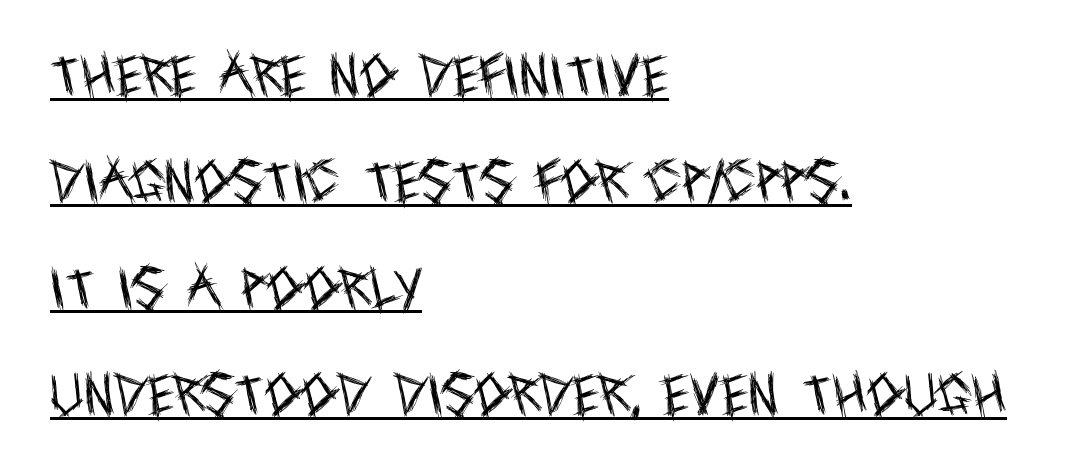
Q: Is the text bold? A: No.
Q: Is the text italic (slanted)? A: No, it is upright.
Q: Is the typeface a serif or a sans-serif typeface? A: Sans-serif.
Q: Is the text underlined? A: Yes.
Q: How is the paragraph aligned? A: Left-aligned.
Q: Is the spacing between letters normal or unusually wide? A: Normal.
Q: Is the spacing between lines tight, normal or loose? A: Loose.
Q: Width (condensed, normal, or wide)? A: Condensed.
Q: x-height? A: Large.
Q: Monospaced? A: No.
